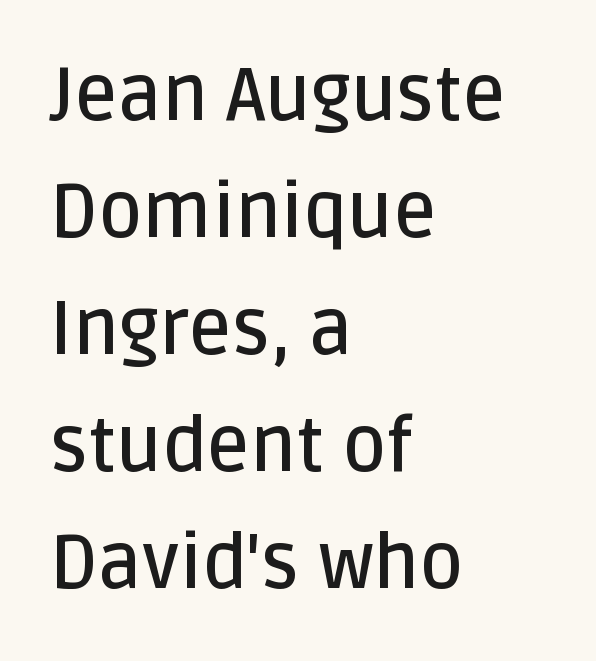
The block of text has a typical density, with ordinary space between rows. The passage shown has conventional tracking throughout. Does the copy run flush right? No — it runs flush left. The passage shown is typed in a proportional face where columns would drift. Posture: straight, roman, zero tilt.
